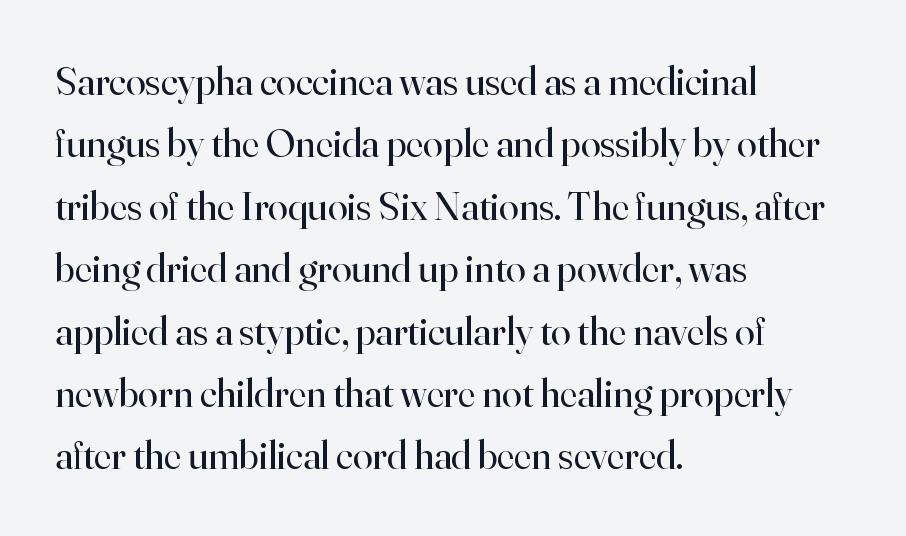
{"serif": "yes", "italic": "no", "bold": "no", "weight": "regular", "width": "normal", "stroke_contrast": "high", "x_height": "small", "monospaced": "no", "underline": "no", "align": "left", "line_spacing": "normal", "line_spacing_ratio": 1.56, "letter_spacing": "normal", "letter_spacing_em": 0.0, "glyph_px": 40}
